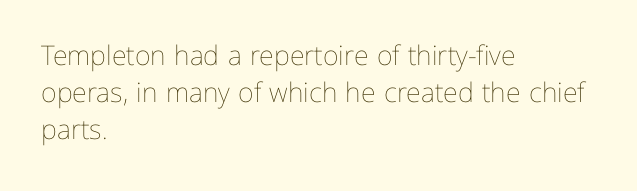
The image shows 27 px text type, upright; set left-aligned, normal line spacing (1.37x), normal letter spacing, not underlined.
